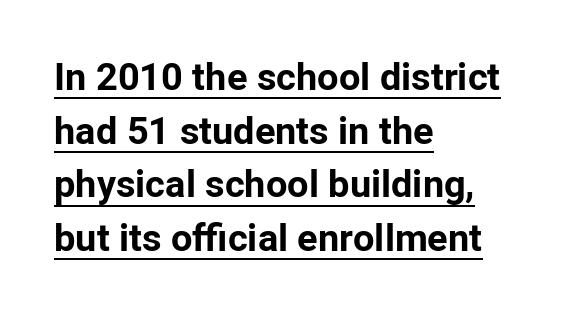
Q: Is the text bold? A: Yes.
Q: Is the text italic (slanted)? A: No, it is upright.
Q: Is the typeface a serif or a sans-serif typeface? A: Sans-serif.
Q: Is the text underlined? A: Yes.
Q: How is the paragraph aligned? A: Left-aligned.
Q: Is the spacing between letters normal or unusually wide? A: Normal.
Q: Is the spacing between lines tight, normal or loose? A: Normal.
Q: Width (condensed, normal, or wide)? A: Normal.
Q: Stroke contrast? A: Low.
Q: x-height? A: Medium.
Q: Monospaced? A: No.
